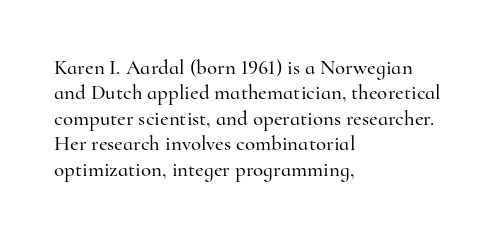
{"italic": "no", "underline": "no", "align": "left", "line_spacing_ratio": 1.21, "letter_spacing": "normal", "letter_spacing_em": 0.0, "glyph_px": 21}
